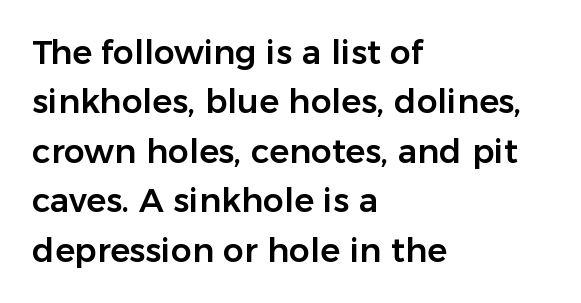
{"serif": "no", "italic": "no", "width": "normal", "stroke_contrast": "low", "x_height": "medium", "monospaced": "no", "underline": "no", "align": "left", "line_spacing": "normal", "line_spacing_ratio": 1.5, "letter_spacing": "normal", "letter_spacing_em": 0.0, "glyph_px": 33}
